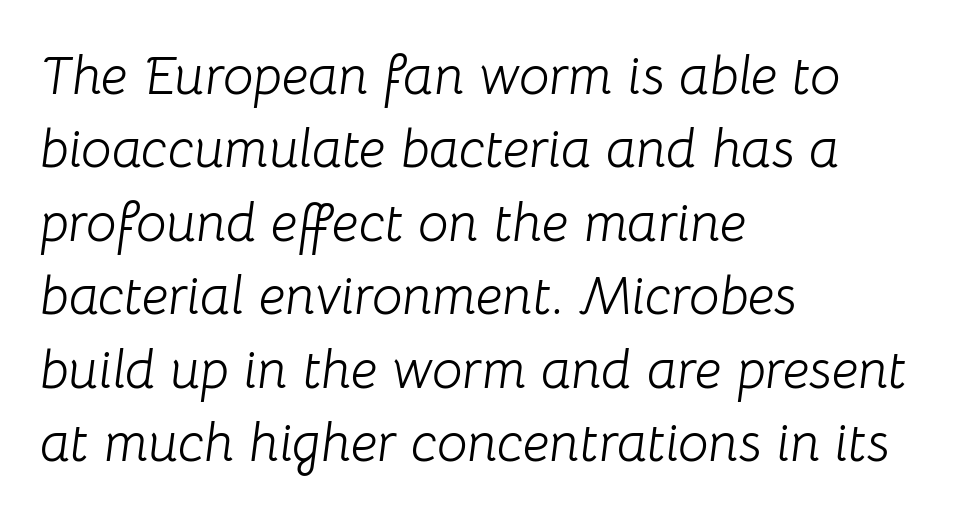
The axis of the letterforms is tilted away from vertical. Interline gaps are of average width in this sample. Underline: absent. Do the characters align in a grid? No, the font is proportional. Each stroke keeps to a modest, everyday thickness or less.
